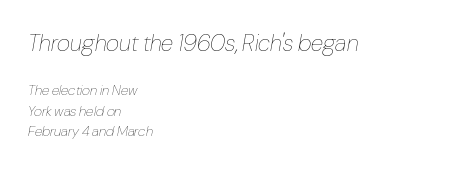
Quick note: italic. Students, observe: this is what conventionally led text looks like. Each word holds together tightly as a unit, with standard inter-letter gaps. On a weight scale, this lands at 450 or below. The block sitting higher on the canvas is the one with enlarged characters.
